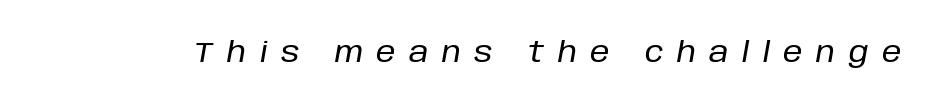
{"italic": "yes", "lean": "right", "slant_degrees": 10, "width": "normal", "stroke_contrast": "low", "x_height": "large", "monospaced": "no", "underline": "no", "letter_spacing": "wide", "letter_spacing_em": 0.48, "glyph_px": 28}
